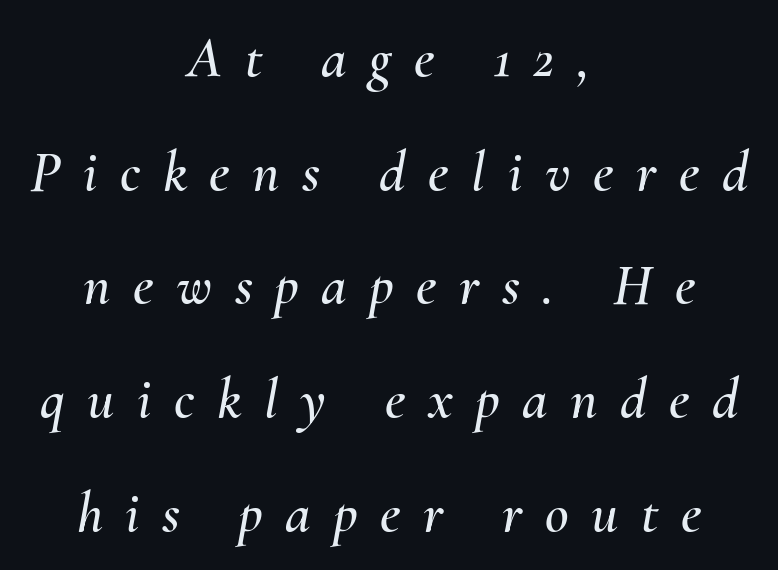
Q: Is the text italic (slanted)? A: Yes, it leans right by about 10 degrees.
Q: Is the text underlined? A: No.
Q: How is the paragraph aligned? A: Centered.
Q: Is the spacing between letters normal or unusually wide? A: Unusually wide.
Q: Is the spacing between lines tight, normal or loose? A: Loose.
Q: Width (condensed, normal, or wide)? A: Normal.
Q: Stroke contrast? A: Medium.
Q: x-height? A: Small.
Q: Monospaced? A: No.
